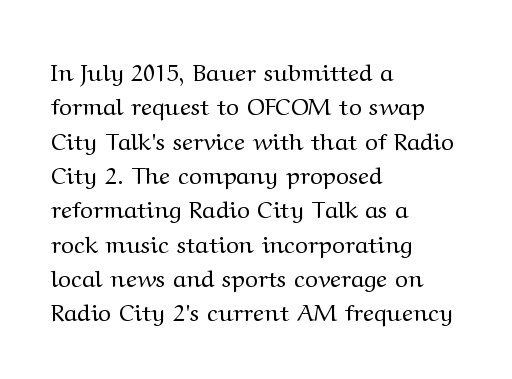
Vertical stems look standard width or narrower in stroke. Default kerning and tracking; the words read as compact shapes. These lines are set flush left with a ragged right edge. The baseline area is clear.
